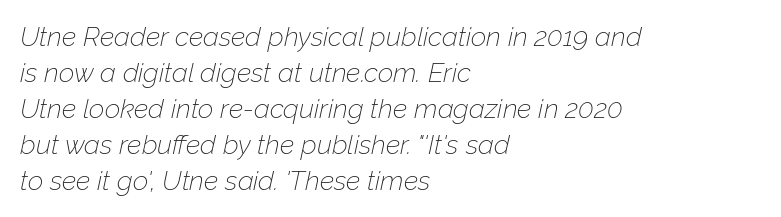
{"italic": "yes", "lean": "right", "slant_degrees": 12, "bold": "no", "underline": "no", "align": "left", "line_spacing": "normal", "line_spacing_ratio": 1.33, "letter_spacing": "normal", "letter_spacing_em": 0.0, "glyph_px": 27}
